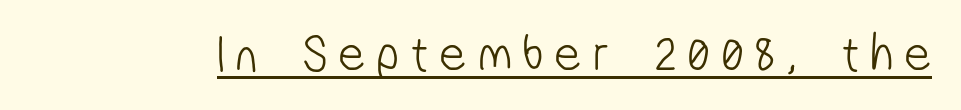
Stems here are at most as thick as an everyday book face. What decoration does the sample have? An underline. The designer went with a sans here, leaving each stem footless. A typesetter would call this proportional, since set widths differ per character. Display-style spreading of the glyphs; the letterfit is very open.
